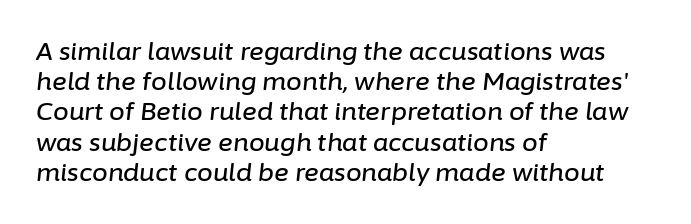
These lines keep a tight, regular rhythm from letter to letter. Does the lettering tilt? It does — this is italic. Check the space under the baseline: it is left empty. Compared with a centered layout, this one pins lines to the left instead.
